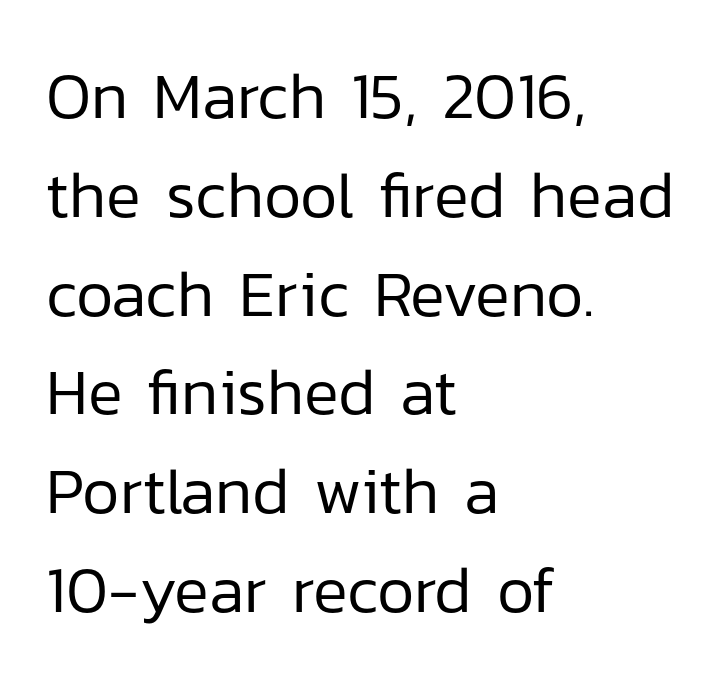
A typesetter would mark this as roman, not italic. This rendering features lettering with no underline. Regarding serifs, this sample does without them. The leading is moderate, giving the passage an even texture. Think of a printed novel: that variable character pitch is what you see here.
